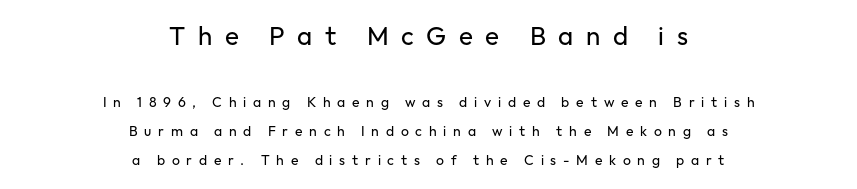
The axis of the letterforms is exactly vertical. Leading: increased. Check the space under the baseline: it is left empty. Is the lower block the larger one? No — the upper block carries the bigger type. How are the letters spaced? Widely, with obvious added tracking. The paragraph has two soft edges and a firm central axis.
